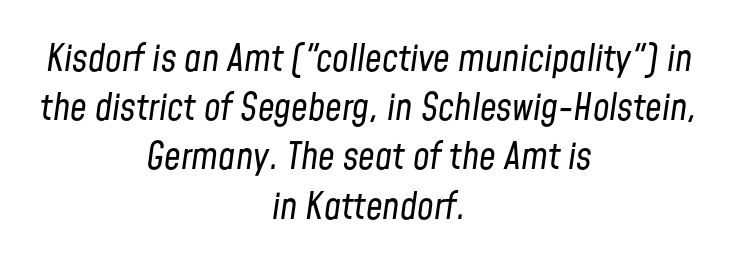
The image shows 37 px regular-weight, condensed type, italic (leaning right); set centered, normal line spacing (1.33x), normal letter spacing, not underlined; low stroke contrast and a medium x-height.
